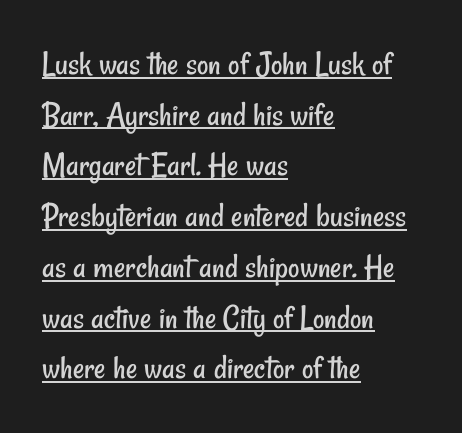
The image shows 35 px regular-weight, condensed sans-serif type; set left-aligned, normal line spacing (1.45x), normal letter spacing, underlined; low stroke contrast and a small x-height.
